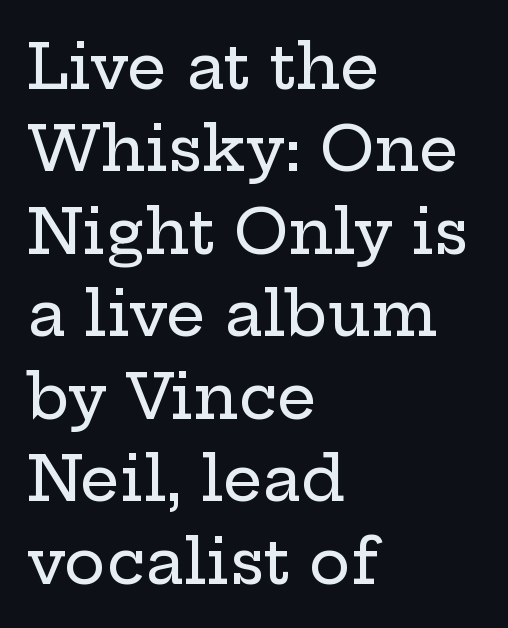
Q: Is the text italic (slanted)? A: No, it is upright.
Q: Is the typeface a serif or a sans-serif typeface? A: Serif.
Q: Is the text underlined? A: No.
Q: How is the paragraph aligned? A: Left-aligned.
Q: Is the spacing between letters normal or unusually wide? A: Normal.
Q: Is the spacing between lines tight, normal or loose? A: Normal.
Q: Width (condensed, normal, or wide)? A: Wide.
Q: Stroke contrast? A: Low.
Q: x-height? A: Medium.
Q: Monospaced? A: No.
